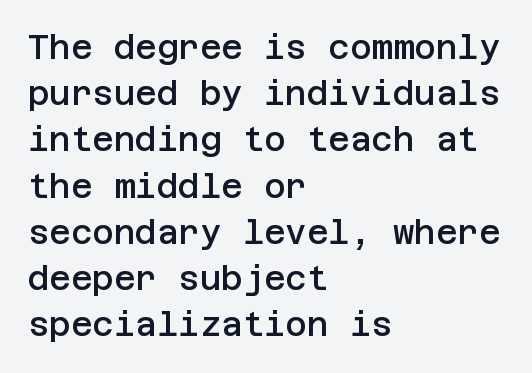
The image shows 33 px semibold sans-serif type, upright; set left-aligned, normal line spacing (1.4x), normal letter spacing, not underlined; low stroke contrast and a large x-height.
